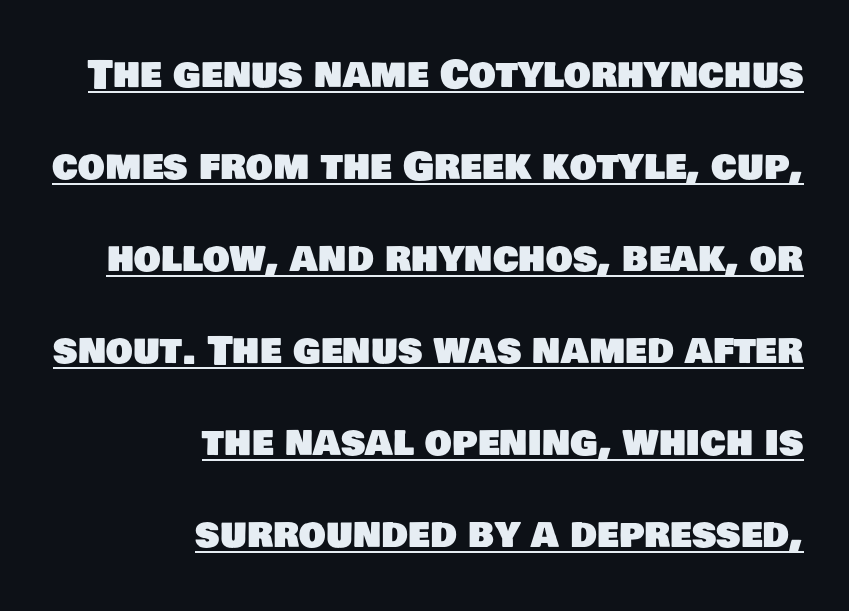
{"serif": "no", "width": "normal", "stroke_contrast": "low", "x_height": "large", "monospaced": "no", "underline": "yes", "align": "right", "line_spacing": "loose", "line_spacing_ratio": 2.42, "letter_spacing": "normal", "letter_spacing_em": 0.0, "glyph_px": 38}
